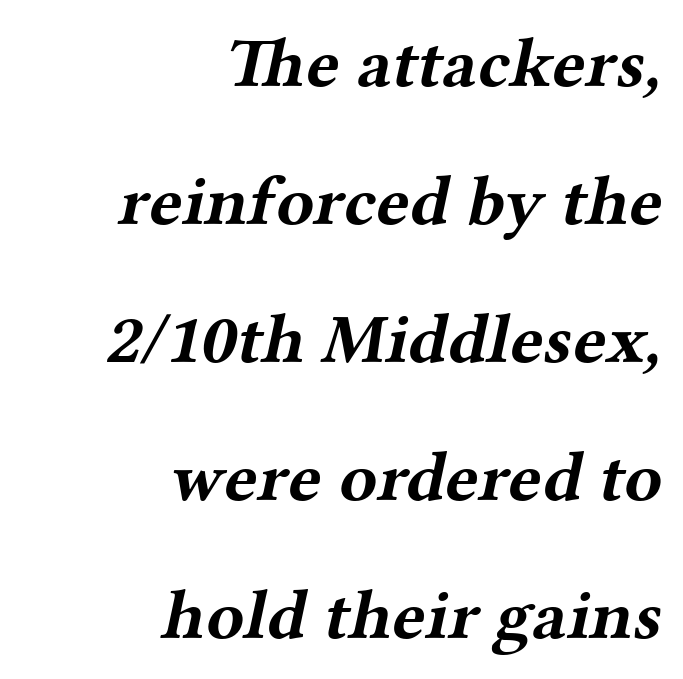
Q: Is the text bold? A: Yes.
Q: Is the typeface a serif or a sans-serif typeface? A: Serif.
Q: Is the text underlined? A: No.
Q: How is the paragraph aligned? A: Right-aligned.
Q: Is the spacing between letters normal or unusually wide? A: Normal.
Q: Is the spacing between lines tight, normal or loose? A: Loose.
Q: Width (condensed, normal, or wide)? A: Wide.
Q: Stroke contrast? A: Medium.
Q: x-height? A: Medium.
Q: Monospaced? A: No.
